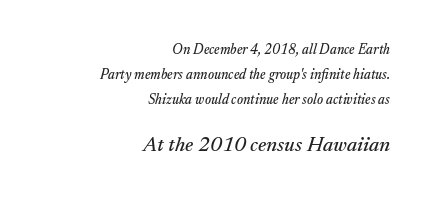
Q: Is the text italic (slanted)? A: Yes, it leans right by about 17 degrees.
Q: Is the text underlined? A: No.
Q: How is the paragraph aligned? A: Right-aligned.
Q: Is the spacing between letters normal or unusually wide? A: Normal.
Q: Which block of text is set in a larger size, the first (top) or the second (bottom)? A: The second (bottom) one.
